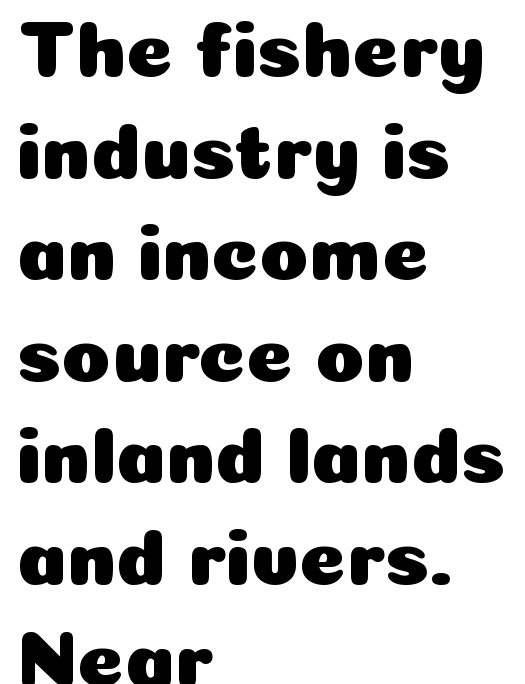
The image shows 80 px sans-serif type, upright; set left-aligned, normal line spacing (1.27x), normal letter spacing, not underlined; low stroke contrast and a medium x-height.
